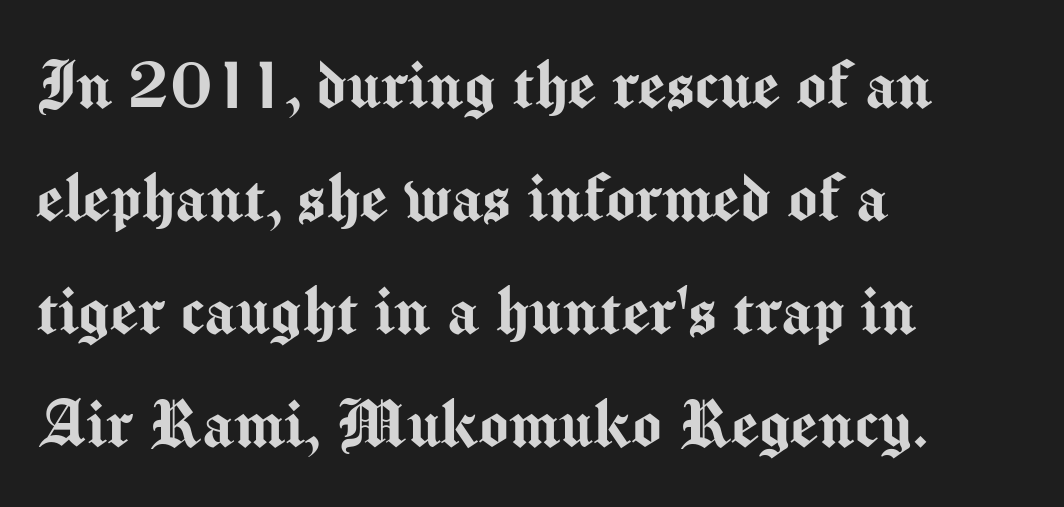
Glance below the letters and you will spot only blank space. What kind of face is this? One without serifs — a sans. The rendering uses natural spacing where letterforms have individual widths. The passage shown stacks its lines at a standard gap. Italic: no, the glyphs are upright roman. In CSS terms this would be text-align: left.
